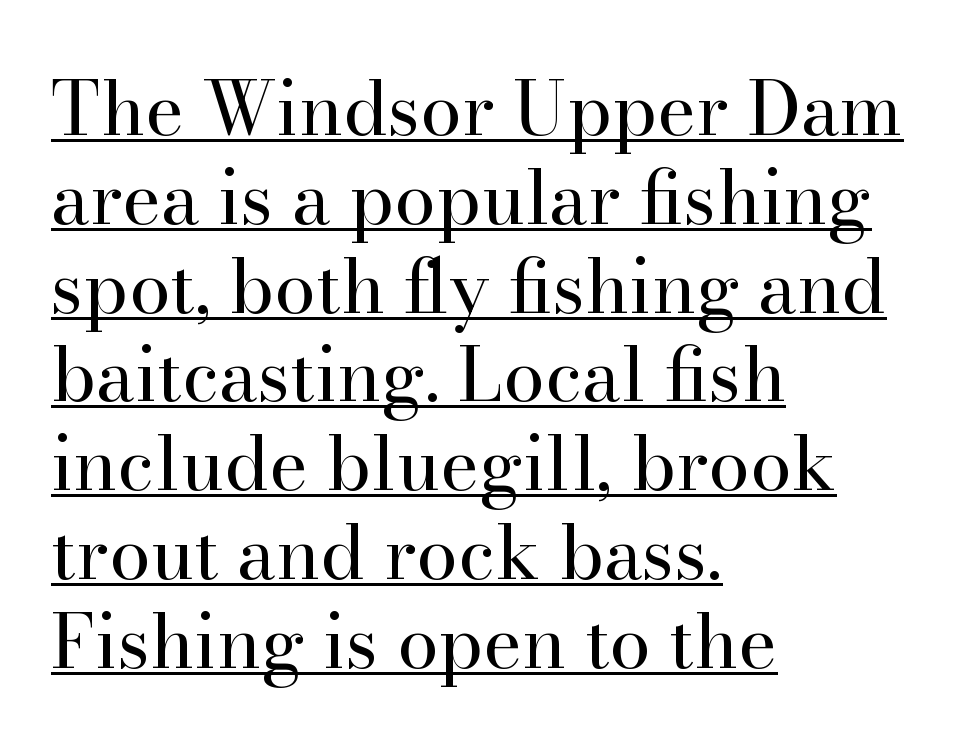
Q: Is the text bold? A: No.
Q: Is the text italic (slanted)? A: No, it is upright.
Q: Is the typeface a serif or a sans-serif typeface? A: Serif.
Q: Is the text underlined? A: Yes.
Q: How is the paragraph aligned? A: Left-aligned.
Q: Is the spacing between letters normal or unusually wide? A: Normal.
Q: Width (condensed, normal, or wide)? A: Normal.
Q: Stroke contrast? A: High.
Q: x-height? A: Small.
Q: Monospaced? A: No.
